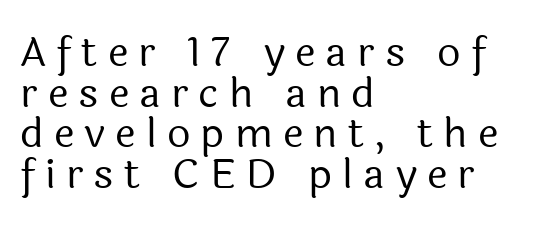
Q: Is the text bold? A: No.
Q: Is the text italic (slanted)? A: No, it is upright.
Q: Is the typeface a serif or a sans-serif typeface? A: Sans-serif.
Q: Is the text underlined? A: No.
Q: How is the paragraph aligned? A: Left-aligned.
Q: Is the spacing between letters normal or unusually wide? A: Unusually wide.
Q: Is the spacing between lines tight, normal or loose? A: Tight.
Q: Width (condensed, normal, or wide)? A: Normal.
Q: x-height? A: Medium.
Q: Monospaced? A: No.
